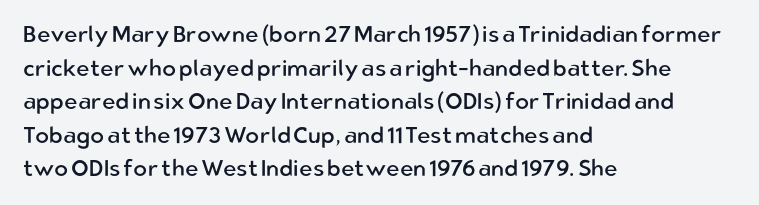
What stands out about the letter spacing? Nothing — it is the standard amount. Type without underlining. You can tell it's not italic because the verticals are truly vertical. Is there much room between lines? A standard amount, neither cramped nor airy.
